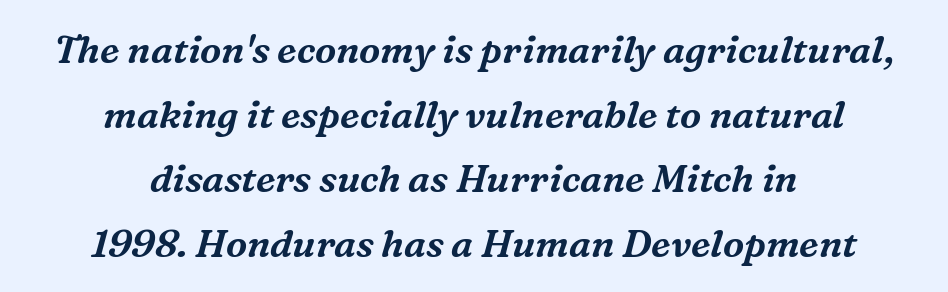
Q: Is the text italic (slanted)? A: Yes, it leans right by about 16 degrees.
Q: Is the typeface a serif or a sans-serif typeface? A: Serif.
Q: Is the text underlined? A: No.
Q: How is the paragraph aligned? A: Centered.
Q: Is the spacing between letters normal or unusually wide? A: Normal.
Q: Is the spacing between lines tight, normal or loose? A: Normal.
Q: Width (condensed, normal, or wide)? A: Normal.
Q: Stroke contrast? A: Medium.
Q: x-height? A: Medium.
Q: Monospaced? A: No.
